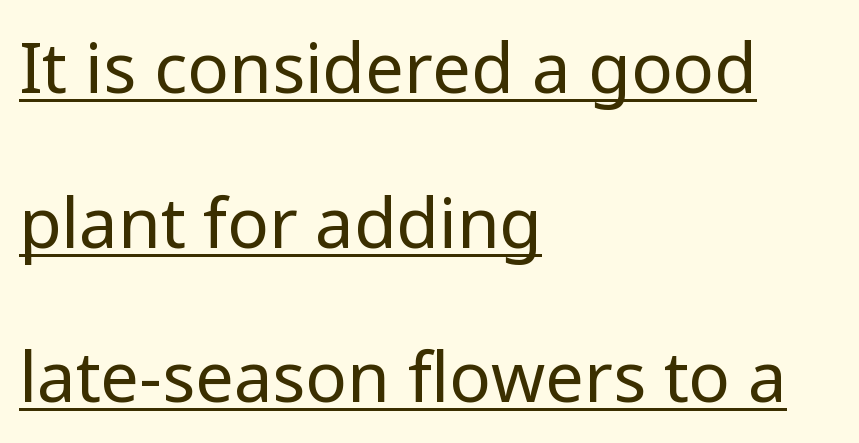
The image shows 69 px regular-weight sans-serif type, upright; set left-aligned, loose line spacing (2.24x), normal letter spacing, underlined; low stroke contrast and a medium x-height.
